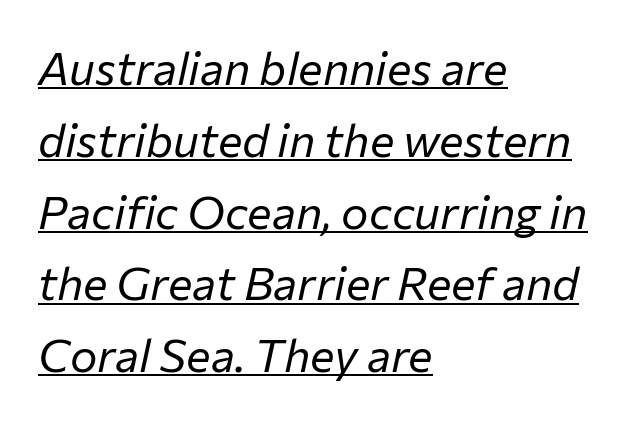
{"italic": "yes", "lean": "right", "slant_degrees": 12, "bold": "no", "weight": "regular", "width": "normal", "stroke_contrast": "low", "x_height": "medium", "monospaced": "no", "underline": "yes", "align": "left", "line_spacing": "normal", "line_spacing_ratio": 1.56, "letter_spacing": "normal", "letter_spacing_em": 0.0, "glyph_px": 46}
